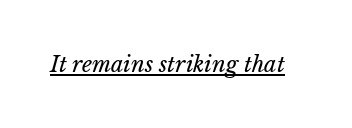
{"bold": "no", "underline": "yes", "letter_spacing": "normal", "letter_spacing_em": 0.0, "glyph_px": 22}
